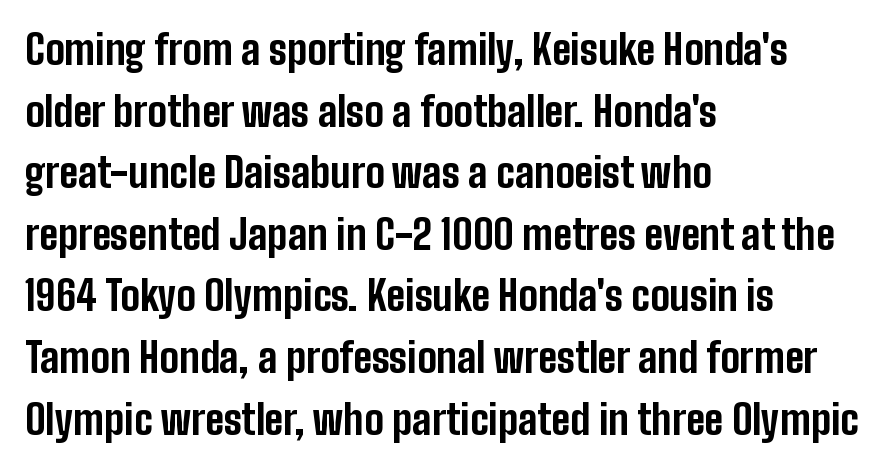
Q: Is the text bold? A: Yes.
Q: Is the text italic (slanted)? A: No, it is upright.
Q: Is the typeface a serif or a sans-serif typeface? A: Sans-serif.
Q: Is the text underlined? A: No.
Q: How is the paragraph aligned? A: Left-aligned.
Q: Is the spacing between letters normal or unusually wide? A: Normal.
Q: Is the spacing between lines tight, normal or loose? A: Normal.
Q: Width (condensed, normal, or wide)? A: Condensed.
Q: Stroke contrast? A: Low.
Q: x-height? A: Medium.
Q: Monospaced? A: No.
